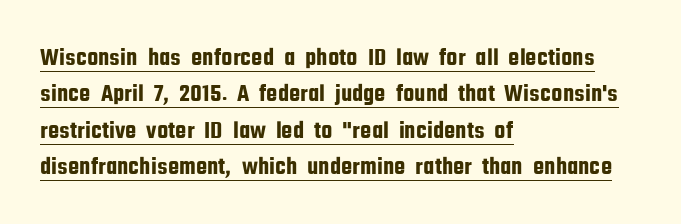
The image shows 25 px text type, upright; set left-aligned, normal line spacing (1.46x), normal letter spacing, underlined.
